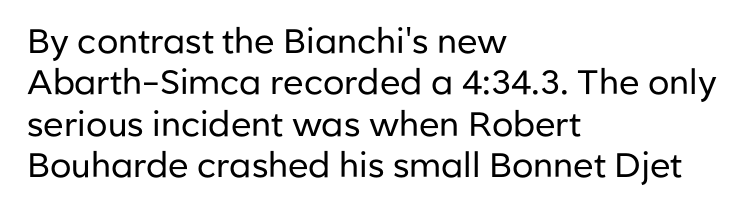
{"serif": "no", "italic": "no", "bold": "no", "weight": "regular", "width": "normal", "stroke_contrast": "low", "x_height": "medium", "monospaced": "no", "underline": "no", "align": "left", "line_spacing_ratio": 1.22, "letter_spacing": "normal", "letter_spacing_em": 0.0, "glyph_px": 34}
